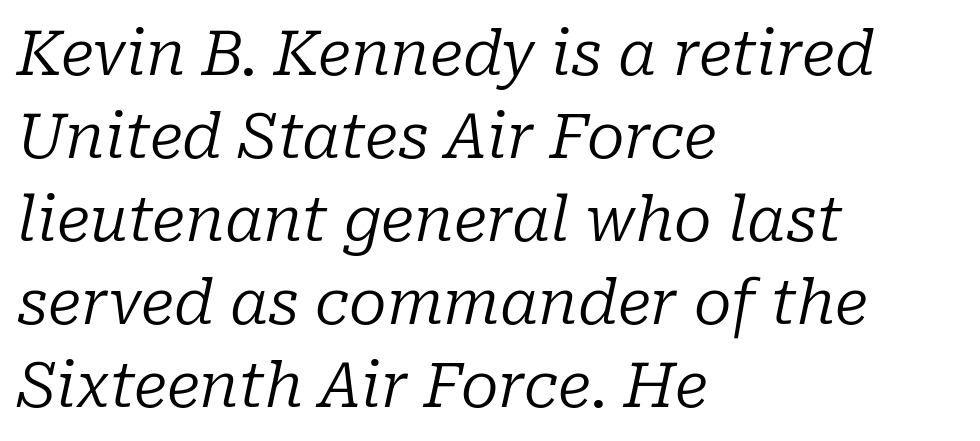
The image shows 62 px regular-weight serif type, italic (leaning right); set left-aligned, normal line spacing (1.34x), normal letter spacing, not underlined; low stroke contrast and a medium x-height.
